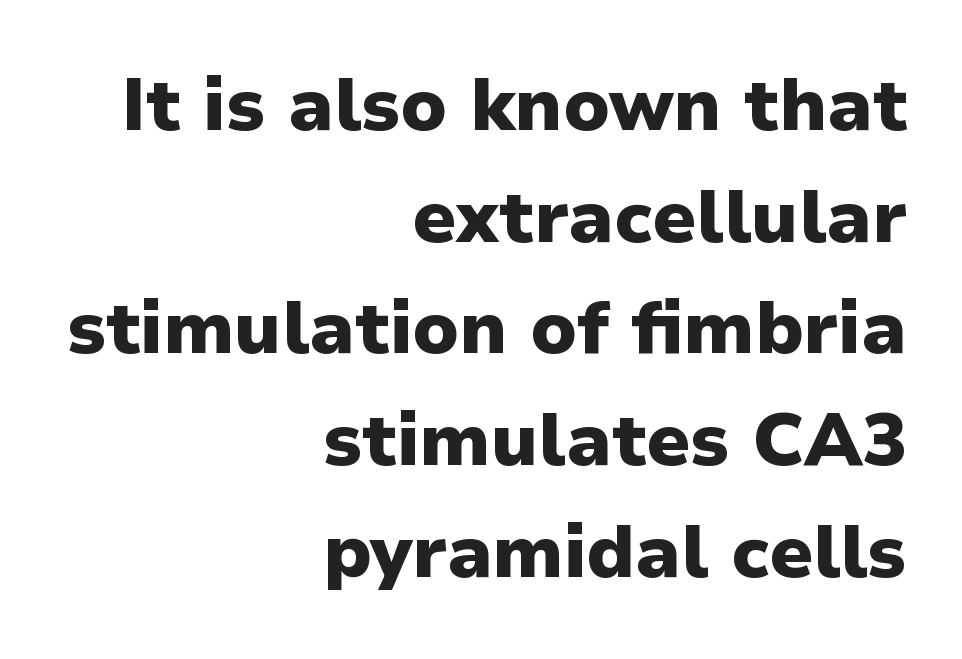
Q: Is the text bold? A: Yes.
Q: Is the text italic (slanted)? A: No, it is upright.
Q: Is the typeface a serif or a sans-serif typeface? A: Sans-serif.
Q: Is the text underlined? A: No.
Q: How is the paragraph aligned? A: Right-aligned.
Q: Is the spacing between letters normal or unusually wide? A: Normal.
Q: Is the spacing between lines tight, normal or loose? A: Normal.
Q: Width (condensed, normal, or wide)? A: Normal.
Q: Stroke contrast? A: Low.
Q: x-height? A: Medium.
Q: Monospaced? A: No.
